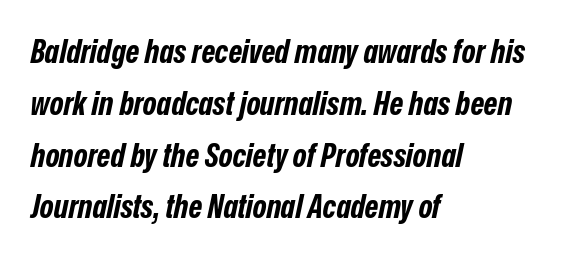
The image shows 33 px bold, condensed type, italic (leaning right); set left-aligned, normal line spacing (1.57x), normal letter spacing, not underlined; low stroke contrast and a medium x-height.
